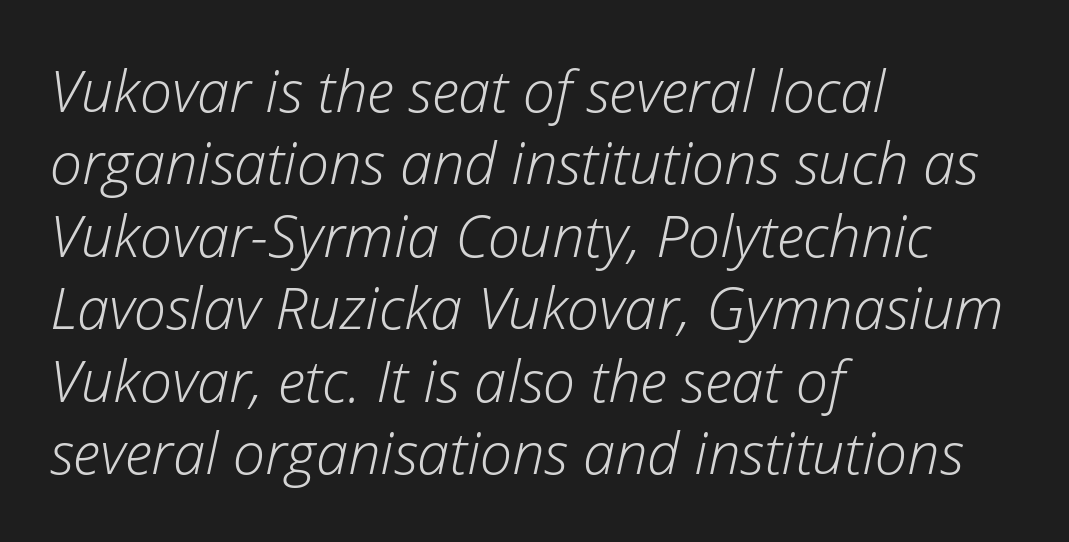
Q: Is the text bold? A: No.
Q: Is the text italic (slanted)? A: Yes, it leans right by about 12 degrees.
Q: Is the text underlined? A: No.
Q: How is the paragraph aligned? A: Left-aligned.
Q: Is the spacing between letters normal or unusually wide? A: Normal.
Q: Is the spacing between lines tight, normal or loose? A: Normal.
Q: Width (condensed, normal, or wide)? A: Normal.
Q: Stroke contrast? A: Low.
Q: x-height? A: Medium.
Q: Monospaced? A: No.
